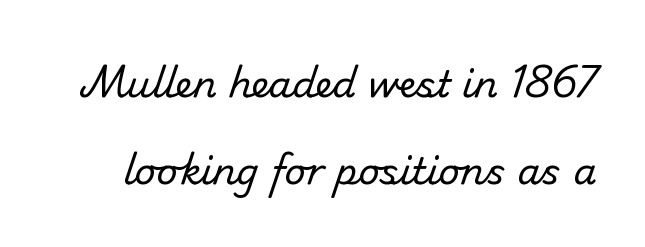
The text was rendered using a sans face with plain stroke endings. Stems and bowls with no extra thickness — not bold. Here the glyphs are tracked normally, forming tight word shapes. Letters rest on an invisible, unmarked baseline. The face used here is proportionally spaced, like ordinary book or web type. The passage shown stacks its lines with a broad gap.
